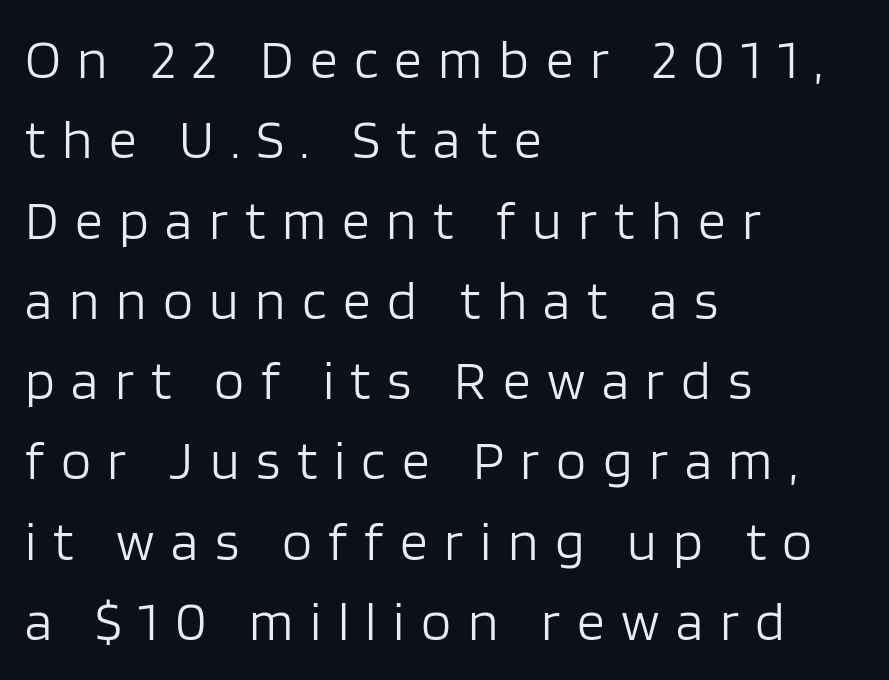
Vertical stems look standard width or narrower in stroke. The font's upright variant was chosen for this text. The line texture is sparse and dotted thanks to wide tracking. Summary of vertical rhythm: regular, with standard interline spacing.
